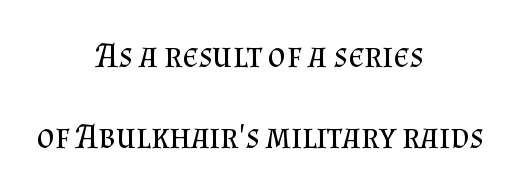
The image shows 35 px regular-weight serif type, upright; set centered, loose line spacing (2.32x), normal letter spacing, not underlined; medium stroke contrast and a small x-height.
